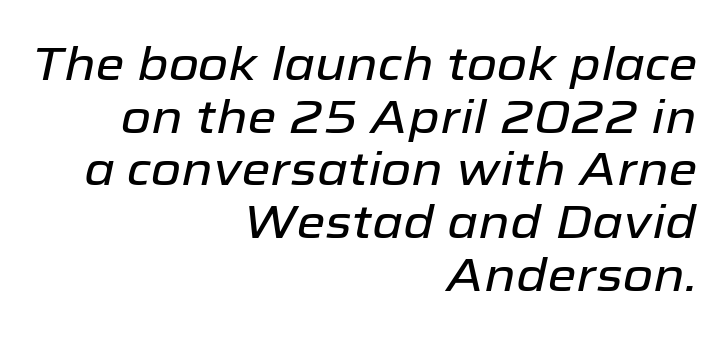
{"italic": "yes", "lean": "right", "slant_degrees": 12, "width": "normal", "stroke_contrast": "low", "x_height": "medium", "monospaced": "no", "underline": "no", "align": "right", "line_spacing": "tight", "line_spacing_ratio": 1.12, "letter_spacing": "normal", "letter_spacing_em": 0.0, "glyph_px": 47}
